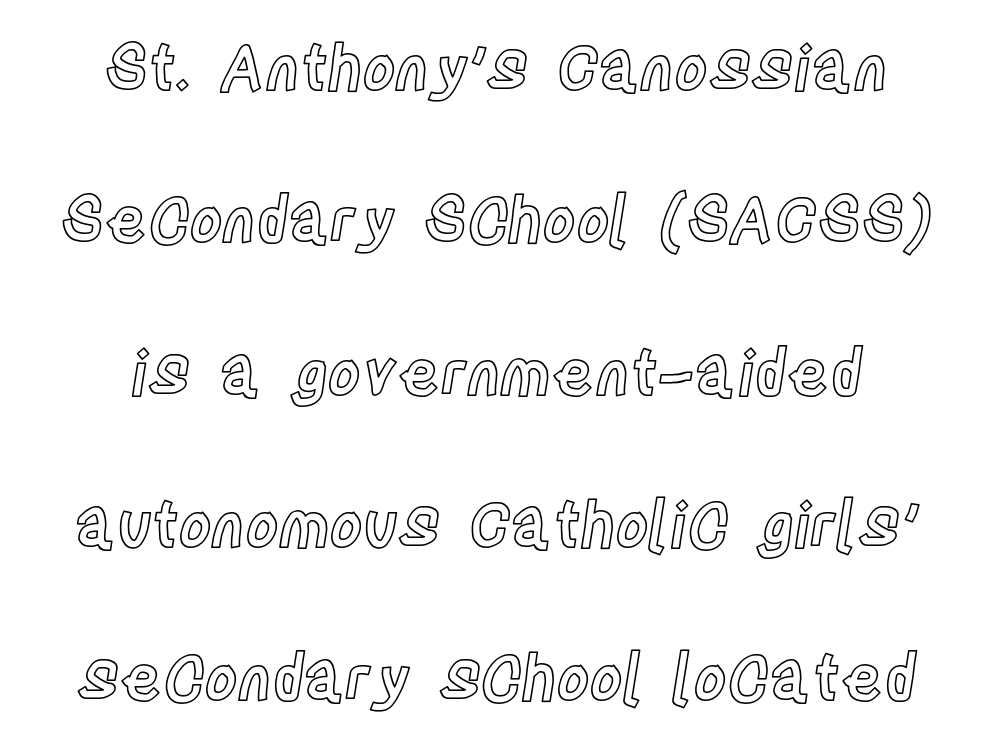
The image shows 63 px condensed type; set loose line spacing (2.42x), normal letter spacing, not underlined; a large x-height.
